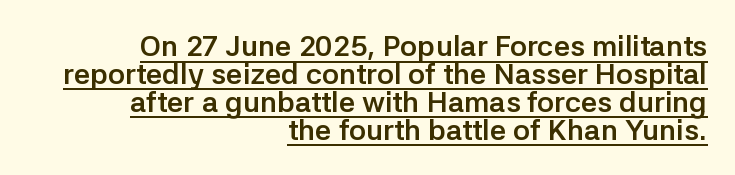
{"serif": "no", "italic": "no", "bold": "yes", "weight": "semibold", "width": "normal", "stroke_contrast": "low", "x_height": "medium", "monospaced": "no", "underline": "yes", "align": "right", "line_spacing": "tight", "line_spacing_ratio": 0.96, "letter_spacing": "normal", "letter_spacing_em": 0.0, "glyph_px": 29}
